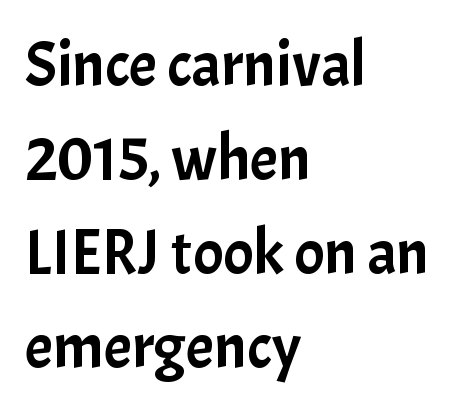
Horizontal alignment here is leftward, the default for most running prose. Examine the stroke ends and you'll find no serifs. Has an underline been added? It has not. The rendering uses natural spacing where letterforms have individual widths. Words appear dense and cohesive because spacing is normal. These lines sit exactly where default settings would place them.
